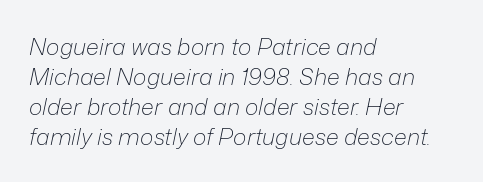
Q: Is the text bold? A: No.
Q: Is the text italic (slanted)? A: Yes, it leans right by about 12 degrees.
Q: Is the text underlined? A: No.
Q: How is the paragraph aligned? A: Left-aligned.
Q: Is the spacing between letters normal or unusually wide? A: Normal.
Q: Is the spacing between lines tight, normal or loose? A: Normal.
